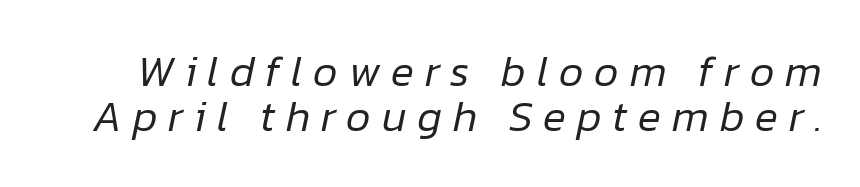
Q: Is the text bold? A: No.
Q: Is the text italic (slanted)? A: Yes, it leans right by about 12 degrees.
Q: Is the text underlined? A: No.
Q: Is the spacing between letters normal or unusually wide? A: Unusually wide.
Q: Is the spacing between lines tight, normal or loose? A: Tight.
Q: Width (condensed, normal, or wide)? A: Normal.
Q: Stroke contrast? A: Low.
Q: x-height? A: Medium.
Q: Monospaced? A: No.
